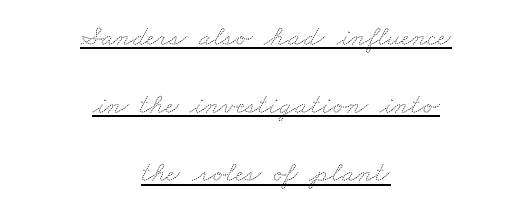
{"bold": "no", "weight": "thin", "width": "wide", "stroke_contrast": "medium", "x_height": "small", "monospaced": "no", "underline": "yes", "align": "center", "line_spacing": "loose", "line_spacing_ratio": 2.35, "letter_spacing": "normal", "letter_spacing_em": 0.0, "glyph_px": 29}
